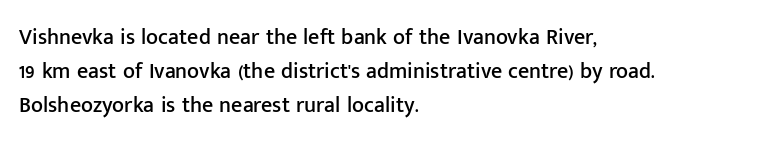
Students, observe: this is what conventionally led text looks like. This sample uses an upright cut, with every glyph sitting square on the baseline. A clean baseline with only descenders dipping below it. Each word holds together tightly as a unit, with standard inter-letter gaps.
